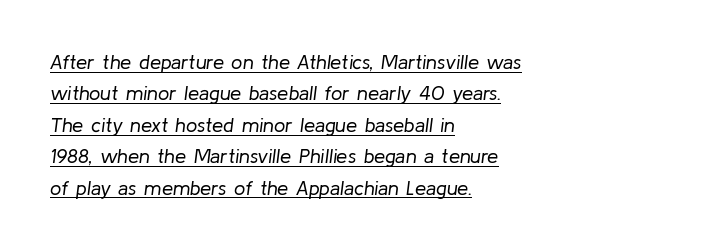
The image shows 20 px text type, italic (leaning right); set left-aligned, normal line spacing (1.57x), normal letter spacing, underlined.
